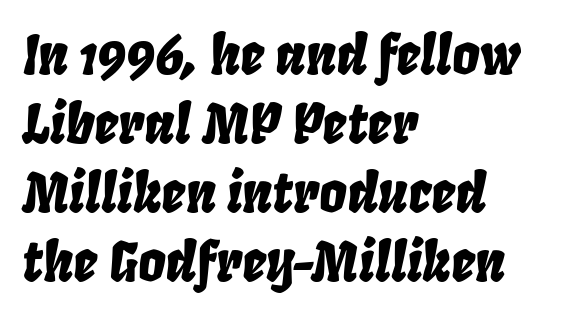
The image shows 54 px condensed type, italic (leaning right); set left-aligned, normal line spacing (1.28x), normal letter spacing, not underlined; low stroke contrast and a large x-height.
